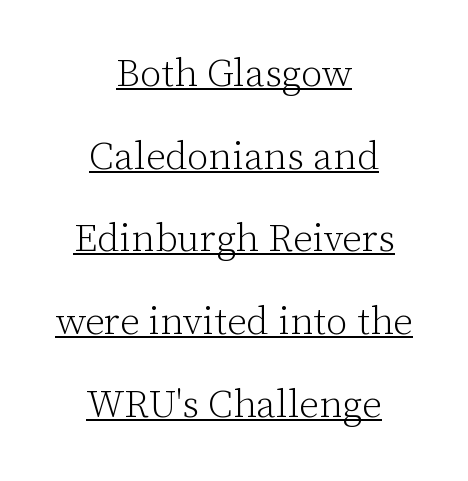
Q: Is the text bold? A: No.
Q: Is the text italic (slanted)? A: No, it is upright.
Q: Is the typeface a serif or a sans-serif typeface? A: Serif.
Q: Is the text underlined? A: Yes.
Q: How is the paragraph aligned? A: Centered.
Q: Is the spacing between letters normal or unusually wide? A: Normal.
Q: Is the spacing between lines tight, normal or loose? A: Loose.
Q: Width (condensed, normal, or wide)? A: Normal.
Q: Stroke contrast? A: Low.
Q: x-height? A: Medium.
Q: Monospaced? A: No.
